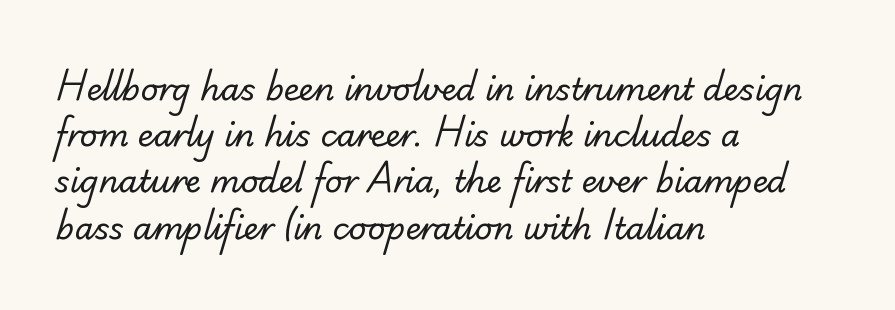
The image shows 31 px regular-weight sans-serif type; set left-aligned, normal line spacing (1.49x), normal letter spacing, not underlined; low stroke contrast and a small x-height.
